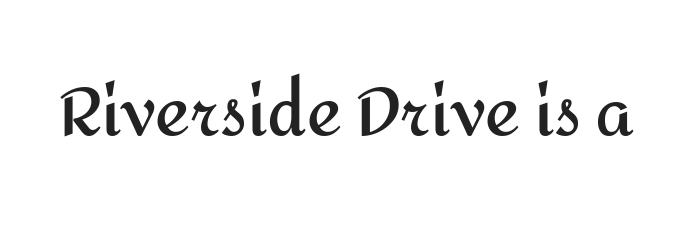
{"serif": "no", "italic": "no", "bold": "yes", "weight": "semibold", "width": "normal", "stroke_contrast": "medium", "x_height": "medium", "monospaced": "no", "underline": "no", "letter_spacing": "normal", "letter_spacing_em": 0.0, "glyph_px": 66}
